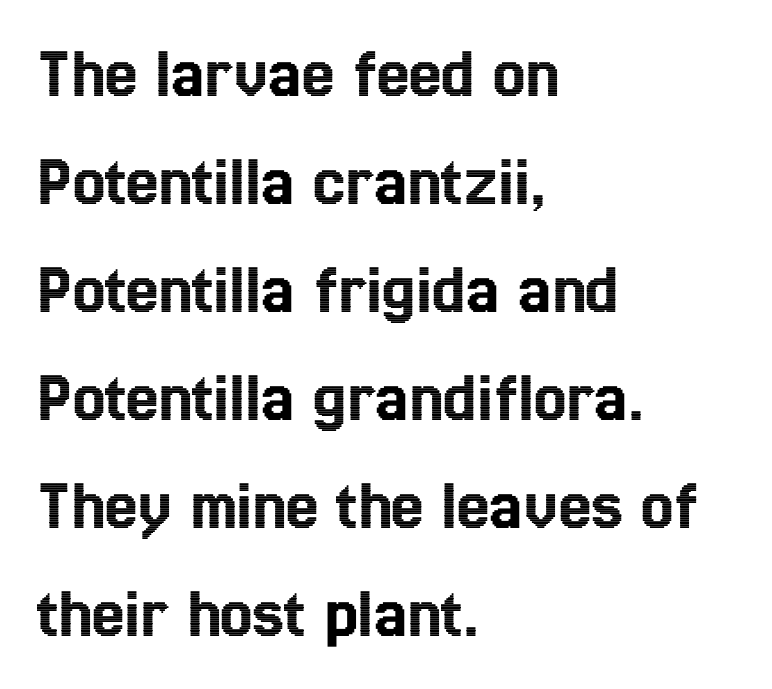
{"italic": "no", "width": "condensed", "x_height": "medium", "monospaced": "no", "underline": "no", "align": "left", "line_spacing": "normal", "line_spacing_ratio": 1.48, "letter_spacing": "normal", "letter_spacing_em": 0.0, "glyph_px": 73}
